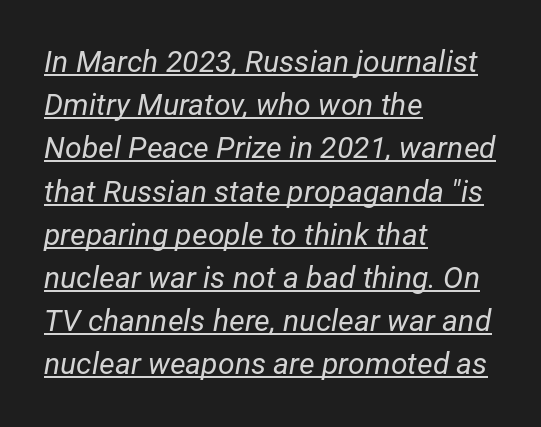
Teacher's note: observe the even left margin — that is flush-left alignment. Compared with a typical body face, this is equally light or lighter still. The line-height multiplier appears to be the usual default. Do the characters align in a grid? No, the font is proportional. The typesetter has applied underlining to the passage shown. Words appear dense and cohesive because spacing is normal.
